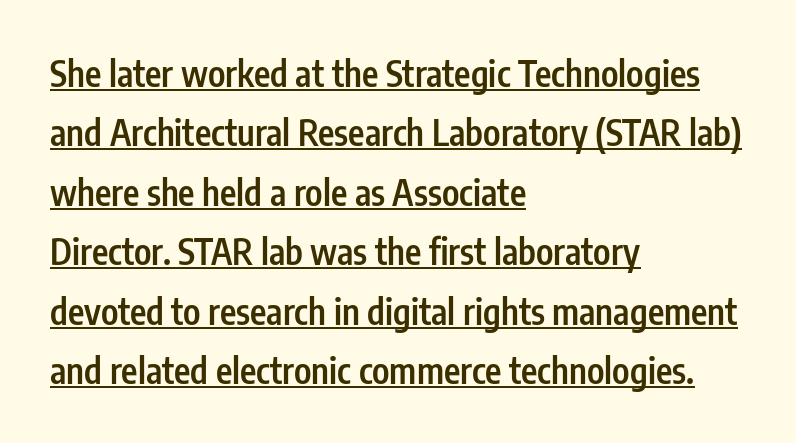
The space between consecutive lines is moderate. This rendering uses left alignment, leaving the right contour irregular. Varying glyph widths throughout — classic text-font behaviour. Tall strokes in this sample are plumb rather than angled.
